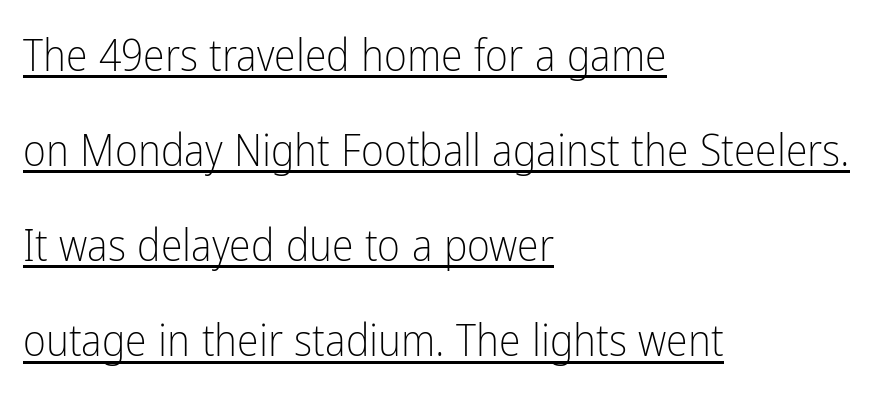
This is roman type, the default non-slanted kind. Widely set lines give the paragraph a tall, airy silhouette. The glyphs in this specimen are sans serif. You could not count columns in this text — the font is proportionally spaced. The rendered words wear a rule along their underside. No extra tracking has been applied to these lines.
